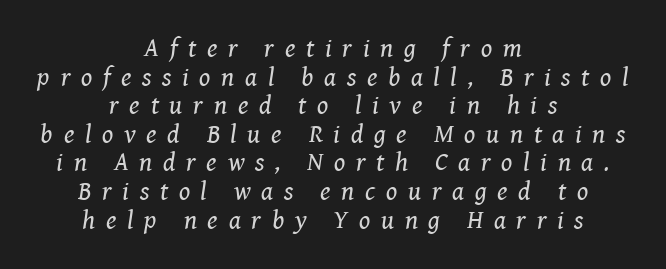
The image shows 26 px text type, italic (leaning right); set centered, tight line spacing (1.1x), unusually wide letter spacing (+0.41 em), not underlined.
